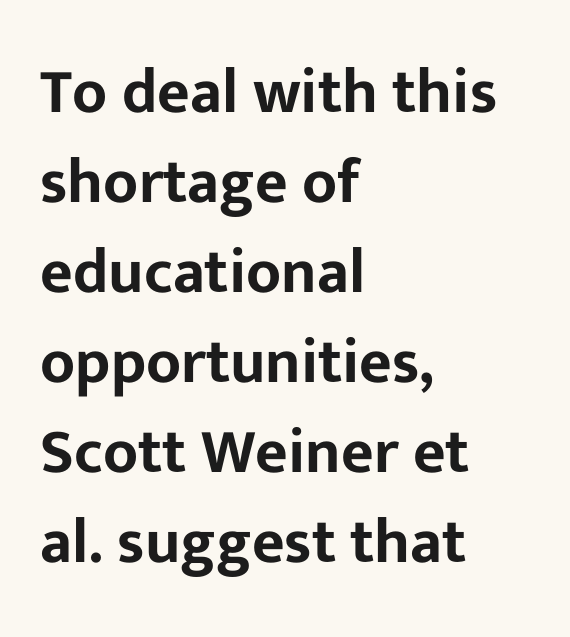
Line beginnings align vertically; line endings do not. Typographically, this falls in the sans-serif category. The space directly below the letters is spotless. Tracking value appears to be zero — textbook default spacing.
